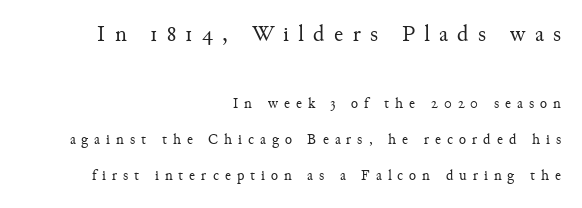
The image shows 23 px text type, upright; set right-aligned, loose line spacing (2.4x), unusually wide letter spacing (+0.4 em), not underlined; the first (top) block is 1.53x larger.
